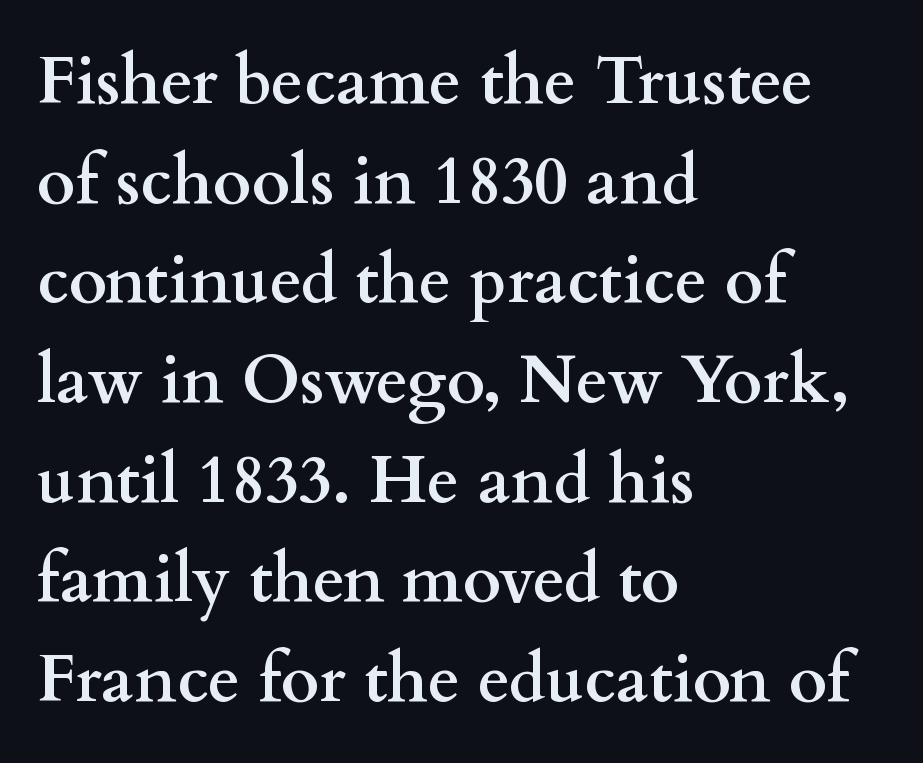
{"serif": "yes", "italic": "no", "bold": "yes", "weight": "semibold", "width": "wide", "stroke_contrast": "medium", "x_height": "small", "monospaced": "no", "underline": "no", "align": "left", "line_spacing": "normal", "line_spacing_ratio": 1.51, "letter_spacing": "normal", "letter_spacing_em": 0.0, "glyph_px": 66}
